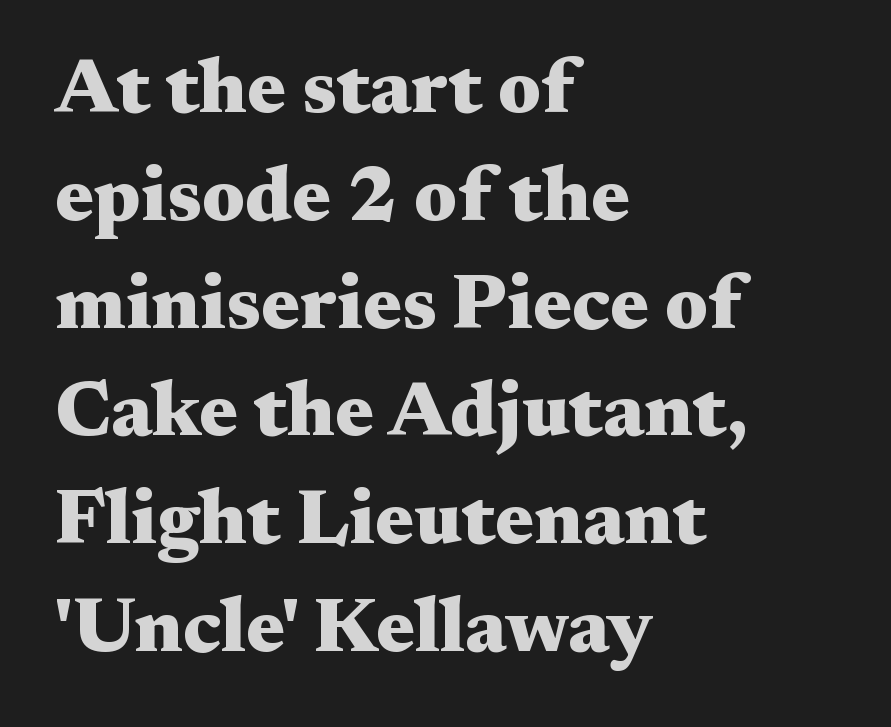
{"serif": "yes", "italic": "no", "bold": "yes", "weight": "heavy", "width": "wide", "stroke_contrast": "medium", "x_height": "medium", "monospaced": "no", "underline": "no", "align": "left", "line_spacing": "normal", "line_spacing_ratio": 1.4, "letter_spacing": "normal", "letter_spacing_em": 0.0, "glyph_px": 77}
